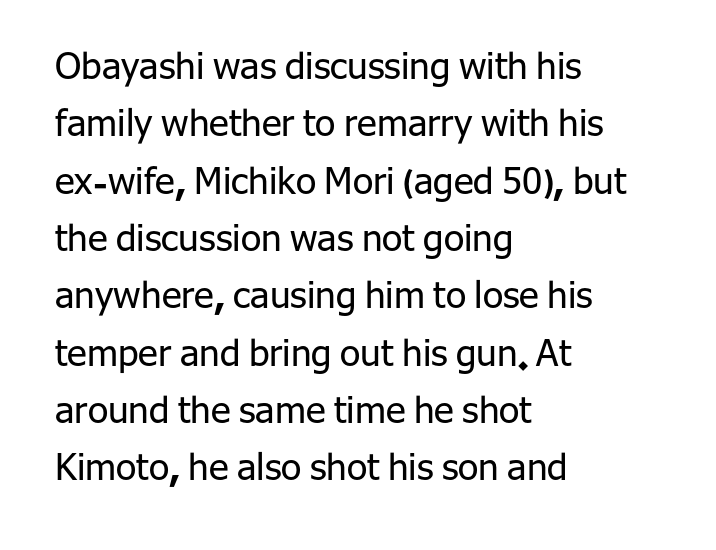
The image shows 37 px regular-weight sans-serif type, upright; set left-aligned, normal line spacing (1.55x), normal letter spacing, not underlined; low stroke contrast and a medium x-height.
